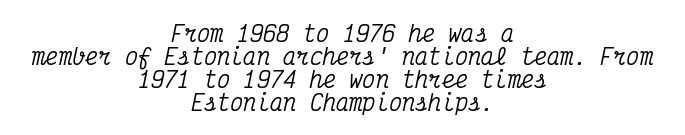
{"italic": "yes", "lean": "right", "slant_degrees": 12, "underline": "no", "align": "center", "line_spacing": "tight", "line_spacing_ratio": 1.05, "letter_spacing": "normal", "letter_spacing_em": 0.0, "glyph_px": 22}
